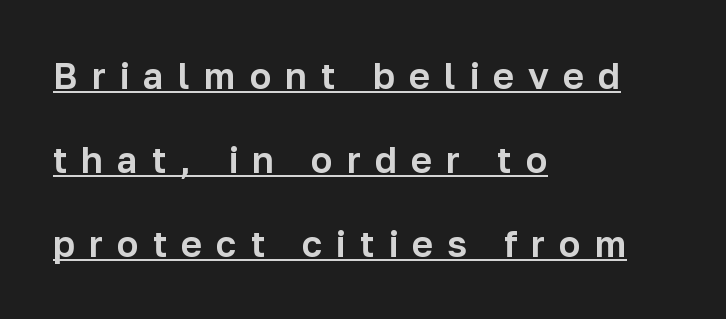
Q: Is the text italic (slanted)? A: No, it is upright.
Q: Is the typeface a serif or a sans-serif typeface? A: Sans-serif.
Q: Is the text underlined? A: Yes.
Q: How is the paragraph aligned? A: Left-aligned.
Q: Is the spacing between letters normal or unusually wide? A: Unusually wide.
Q: Is the spacing between lines tight, normal or loose? A: Loose.
Q: Width (condensed, normal, or wide)? A: Normal.
Q: Stroke contrast? A: Low.
Q: x-height? A: Medium.
Q: Monospaced? A: No.
